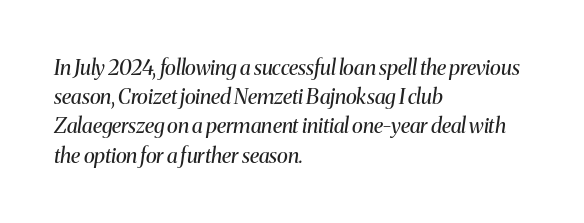
Q: Is the text bold? A: No.
Q: Is the text italic (slanted)? A: Yes, it leans right by about 8 degrees.
Q: Is the text underlined? A: No.
Q: How is the paragraph aligned? A: Left-aligned.
Q: Is the spacing between letters normal or unusually wide? A: Normal.
Q: Is the spacing between lines tight, normal or loose? A: Normal.
